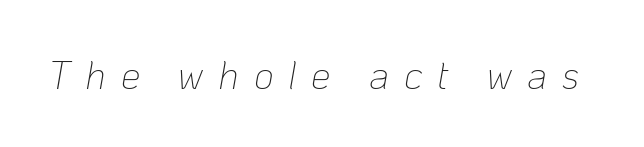
Q: Is the text bold? A: No.
Q: Is the text italic (slanted)? A: Yes, it leans right by about 10 degrees.
Q: Is the text underlined? A: No.
Q: Is the spacing between letters normal or unusually wide? A: Unusually wide.
Q: Width (condensed, normal, or wide)? A: Normal.
Q: Stroke contrast? A: Low.
Q: x-height? A: Medium.
Q: Monospaced? A: No.
